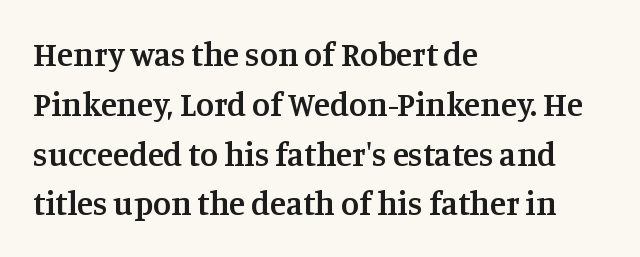
The axis of the letterforms is exactly vertical. Typographic density is moderately raised because the face is semibold. The passage shown is typed in a proportional face where columns would drift. Notice how descenders clear the ascenders below comfortably — that's standard leading. Type style note: has serifs. Each line starts at the same left margin while the right side varies.
